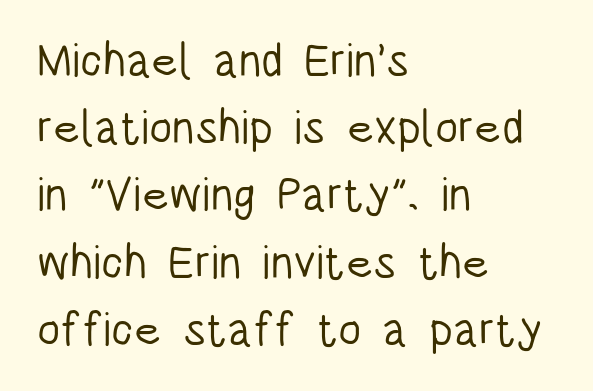
The image shows 47 px light, condensed sans-serif type, upright; set left-aligned, normal line spacing (1.43x), normal letter spacing, not underlined; low stroke contrast and a large x-height.
